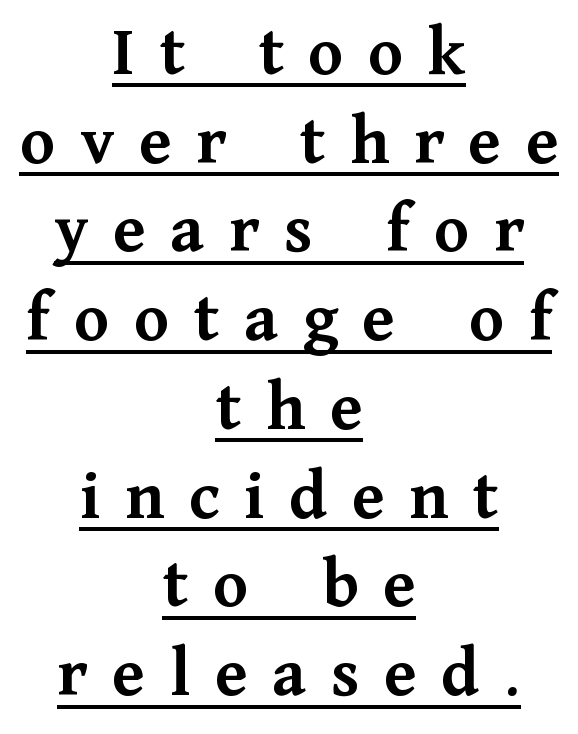
The characters display serif detailing at their extremities. Reading down the column, the eye jumps a familiar distance to each next line. The paragraph has two soft edges and a firm central axis. Is there an underline? Yes — a line sits under the letters. This is heavy type, rendered in bold.
